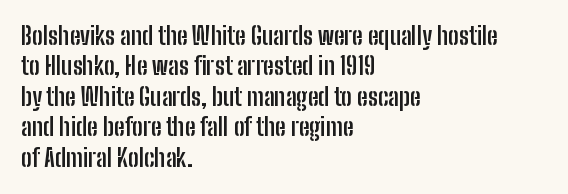
{"italic": "no", "bold": "yes", "underline": "no", "align": "left", "line_spacing": "normal", "line_spacing_ratio": 1.27, "letter_spacing": "normal", "letter_spacing_em": 0.0, "glyph_px": 24}
